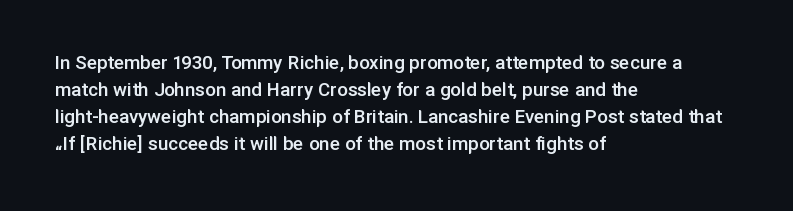
The image shows 21 px text type, upright; set left-aligned, normal line spacing (1.29x), normal letter spacing, not underlined.
